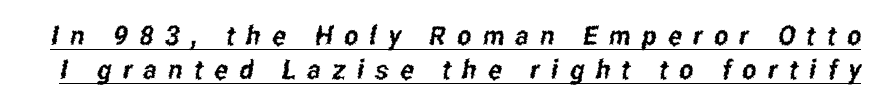
The image shows 27 px text type; set normal line spacing (1.27x), unusually wide letter spacing (+0.42 em), underlined.
